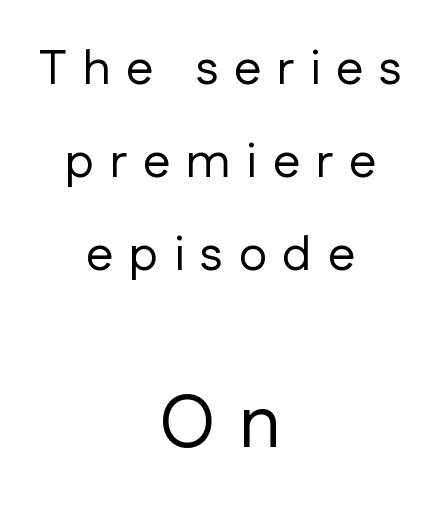
Q: Is the text bold? A: No.
Q: Is the text italic (slanted)? A: No, it is upright.
Q: Is the typeface a serif or a sans-serif typeface? A: Sans-serif.
Q: Is the text underlined? A: No.
Q: How is the paragraph aligned? A: Centered.
Q: Is the spacing between letters normal or unusually wide? A: Unusually wide.
Q: Is the spacing between lines tight, normal or loose? A: Loose.
Q: Which block of text is set in a larger size, the first (top) or the second (bottom)? A: The second (bottom) one.
Q: Width (condensed, normal, or wide)? A: Normal.
Q: Stroke contrast? A: Low.
Q: x-height? A: Medium.
Q: Monospaced? A: No.
